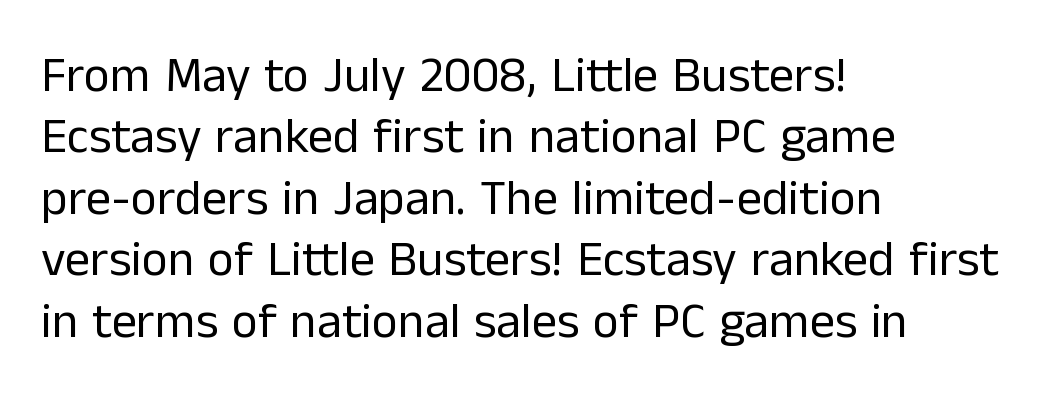
The image shows 50 px regular-weight sans-serif type, upright; set left-aligned, line spacing 1.23x, normal letter spacing, not underlined; low stroke contrast and a medium x-height.
